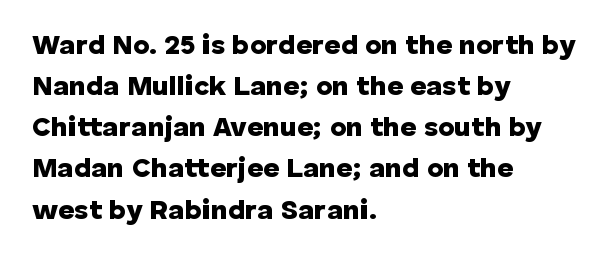
The image shows 28 px heavy sans-serif type, upright; set left-aligned, normal line spacing (1.47x), normal letter spacing, not underlined; low stroke contrast and a medium x-height.
